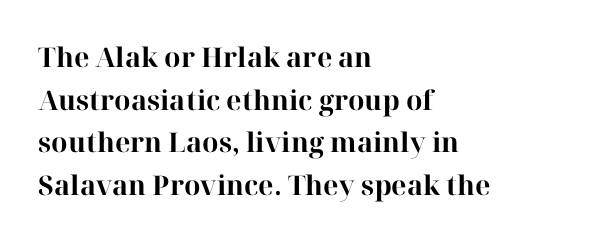
{"italic": "no", "bold": "yes", "underline": "no", "align": "left", "line_spacing": "normal", "line_spacing_ratio": 1.58, "letter_spacing": "normal", "letter_spacing_em": 0.0, "glyph_px": 27}
